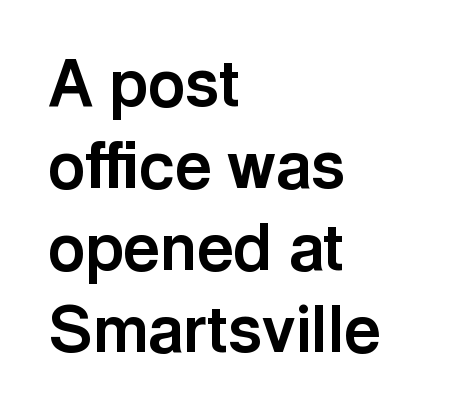
Q: Is the text bold? A: Yes.
Q: Is the text italic (slanted)? A: No, it is upright.
Q: Is the typeface a serif or a sans-serif typeface? A: Sans-serif.
Q: Is the text underlined? A: No.
Q: How is the paragraph aligned? A: Left-aligned.
Q: Is the spacing between letters normal or unusually wide? A: Normal.
Q: Is the spacing between lines tight, normal or loose? A: Normal.
Q: Width (condensed, normal, or wide)? A: Normal.
Q: x-height? A: Medium.
Q: Monospaced? A: No.
